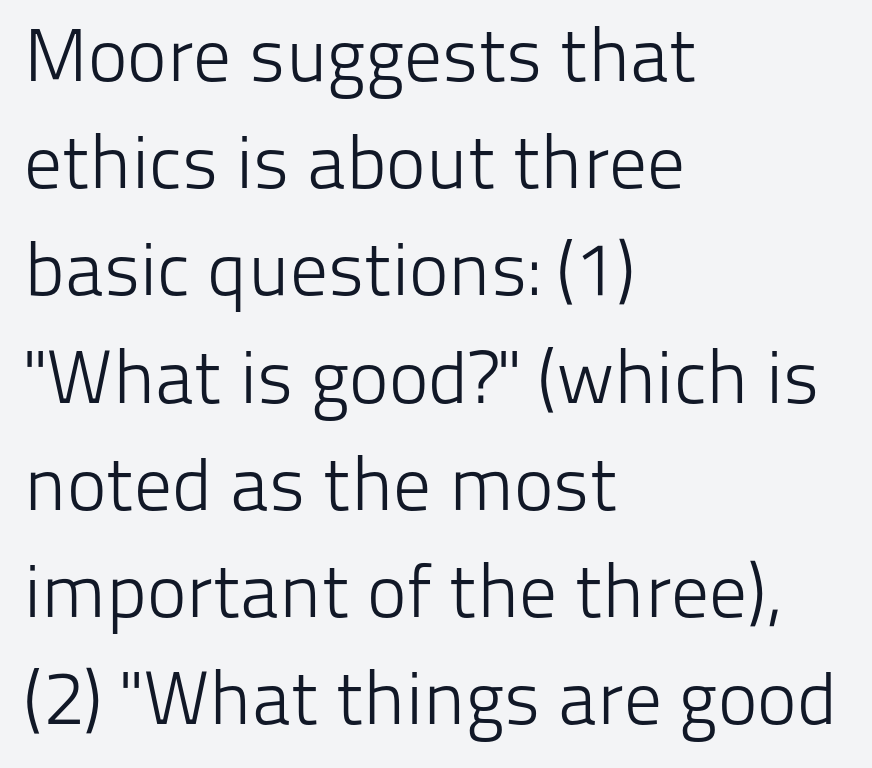
Q: Is the text bold? A: No.
Q: Is the text italic (slanted)? A: No, it is upright.
Q: Is the typeface a serif or a sans-serif typeface? A: Sans-serif.
Q: Is the text underlined? A: No.
Q: How is the paragraph aligned? A: Left-aligned.
Q: Is the spacing between letters normal or unusually wide? A: Normal.
Q: Is the spacing between lines tight, normal or loose? A: Normal.
Q: Width (condensed, normal, or wide)? A: Normal.
Q: Stroke contrast? A: Low.
Q: x-height? A: Medium.
Q: Monospaced? A: No.
